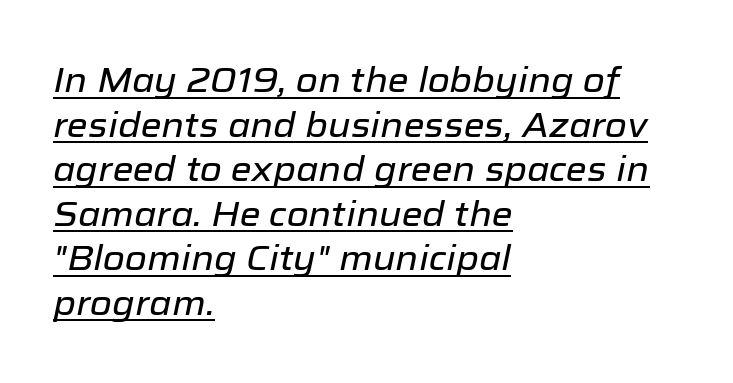
Q: Is the text italic (slanted)? A: Yes, it leans right by about 12 degrees.
Q: Is the text underlined? A: Yes.
Q: How is the paragraph aligned? A: Left-aligned.
Q: Is the spacing between letters normal or unusually wide? A: Normal.
Q: Is the spacing between lines tight, normal or loose? A: Normal.
Q: Width (condensed, normal, or wide)? A: Normal.
Q: Stroke contrast? A: Low.
Q: x-height? A: Medium.
Q: Monospaced? A: No.
